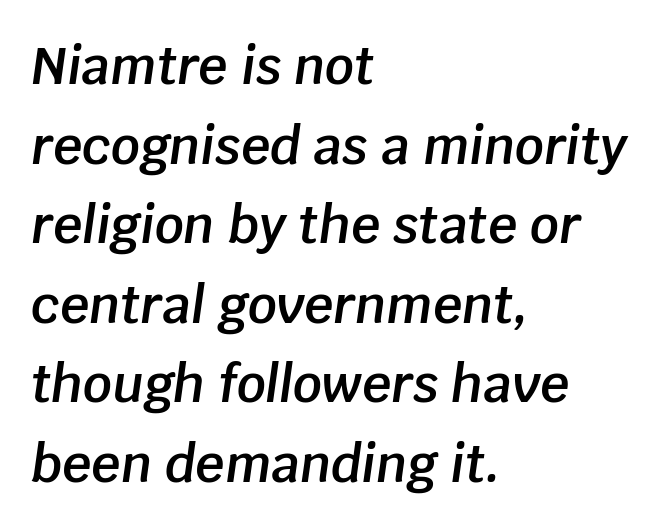
Q: Is the text bold? A: Semi-bold.
Q: Is the text italic (slanted)? A: Yes, it leans right by about 8 degrees.
Q: Is the text underlined? A: No.
Q: How is the paragraph aligned? A: Left-aligned.
Q: Is the spacing between letters normal or unusually wide? A: Normal.
Q: Is the spacing between lines tight, normal or loose? A: Normal.
Q: Width (condensed, normal, or wide)? A: Normal.
Q: Stroke contrast? A: Low.
Q: x-height? A: Large.
Q: Monospaced? A: No.
